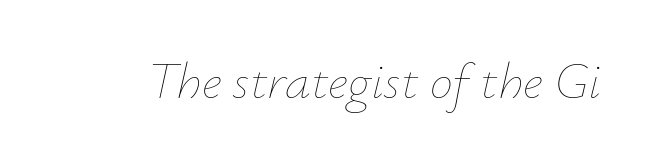
You could not count columns in this text — the font is proportionally spaced. This rendering features lettering with no underline. Compared with a typical body face, this is equally light or lighter still. This is oblique type, the kind used for emphasis or titles. The line texture is even and compact thanks to regular tracking.
